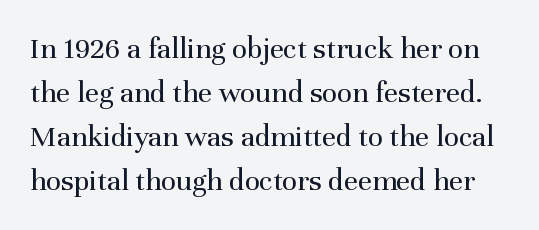
What stands out about the letter spacing? Nothing — it is the standard amount. Varying glyph widths throughout — classic text-font behaviour. Each row of text sits above clean, open space. The letters stand straight up with perfectly vertical stems.
